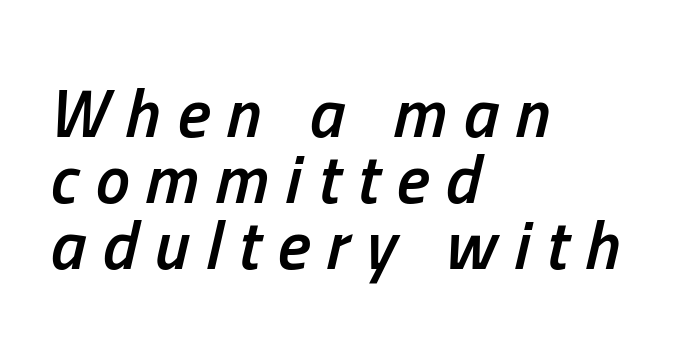
Only glyphs here, with clear space below each row. Does extra space separate the letters? Yes, quite a lot of it. The passage shown is typed in a proportional face where columns would drift. Each line starts at the same left margin while the right side varies. Posture: slanted.
